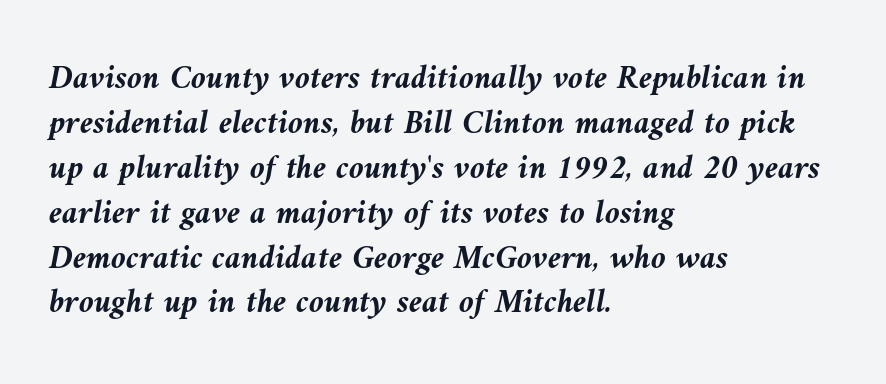
Think of a printed novel: that variable character pitch is what you see here. Descenders hang freely into open space. The strokes are fattened all the way to bold. Does the copy run flush right? No — it runs flush left. These lines were composed using italics.
